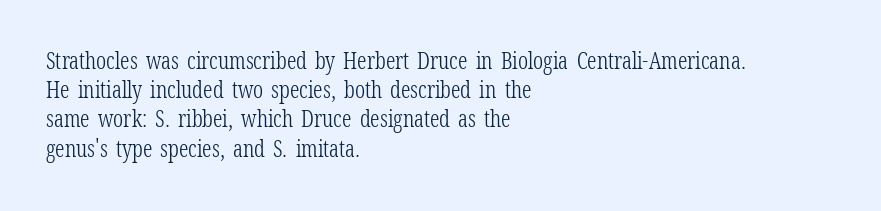
The image shows 23 px text type, upright; set left-aligned, normal line spacing (1.27x), normal letter spacing, not underlined.
